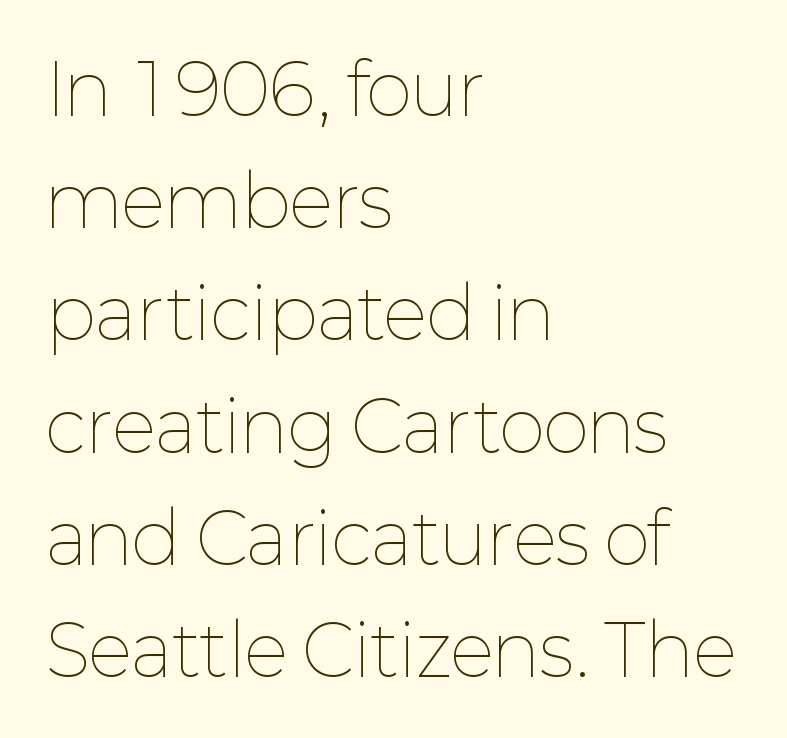
The passage shown is typed in a proportional face where columns would drift. The passage shown is not underscored anywhere. No italicization has been applied; the sample stays upright. The letters sit at their default tracking, neither squeezed nor spread. These lines stack with their left ends in a neat column.
